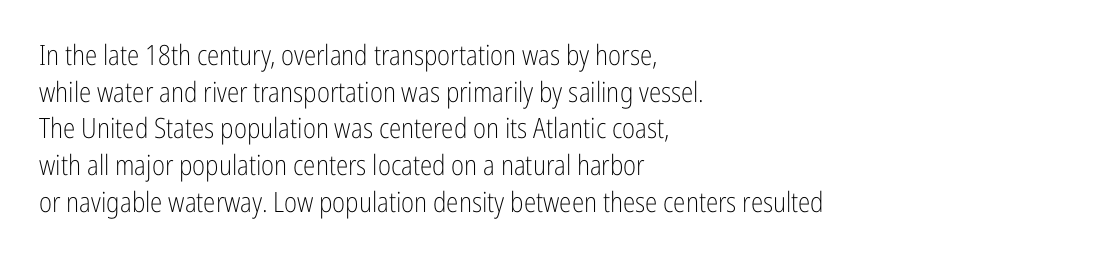
The letters advance in unequal steps, a hallmark of proportional type. Stems here are at most as thick as an everyday book face. The rendering anchors every line to the left-hand side. This is roman type, the default non-slanted kind.
